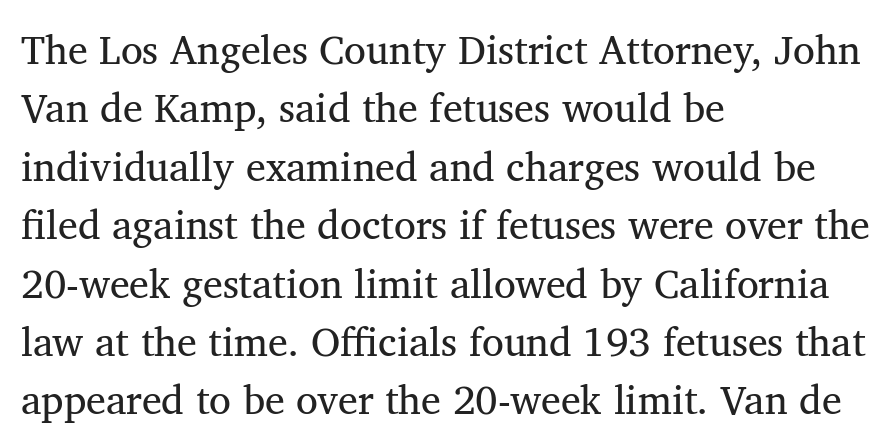
All the whitespace from short lines collects on the right. Line spacing here is normal. Is this a fixed-width face? No — the glyphs have proportional, varying widths. You can tell from the footed stems that serif type was used.
